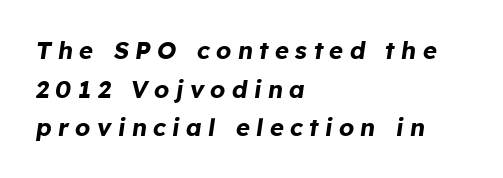
{"italic": "yes", "lean": "right", "slant_degrees": 8, "bold": "yes", "underline": "no", "align": "left", "line_spacing": "normal", "line_spacing_ratio": 1.61, "letter_spacing": "wide", "letter_spacing_em": 0.26, "glyph_px": 24}
